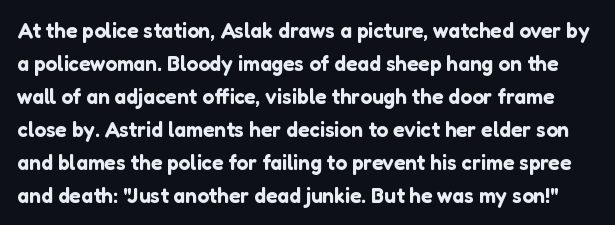
{"italic": "no", "underline": "no", "line_spacing": "normal", "line_spacing_ratio": 1.57, "letter_spacing": "normal", "letter_spacing_em": 0.0, "glyph_px": 21}
